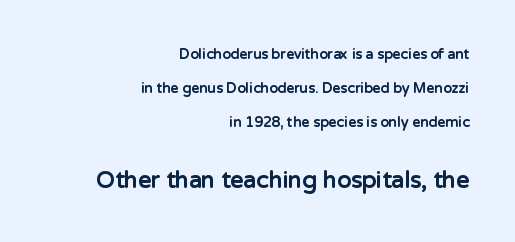
{"italic": "no", "bold": "yes", "underline": "no", "align": "right", "line_spacing": "loose", "line_spacing_ratio": 2.43, "letter_spacing": "normal", "letter_spacing_em": 0.0, "larger_block": "second", "size_ratio": 1.64, "glyph_px": 23}
